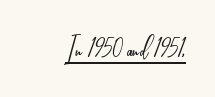
{"serif": "no", "bold": "no", "weight": "light", "width": "condensed", "stroke_contrast": "low", "x_height": "small", "monospaced": "no", "underline": "yes", "letter_spacing": "normal", "letter_spacing_em": 0.0, "glyph_px": 36}
